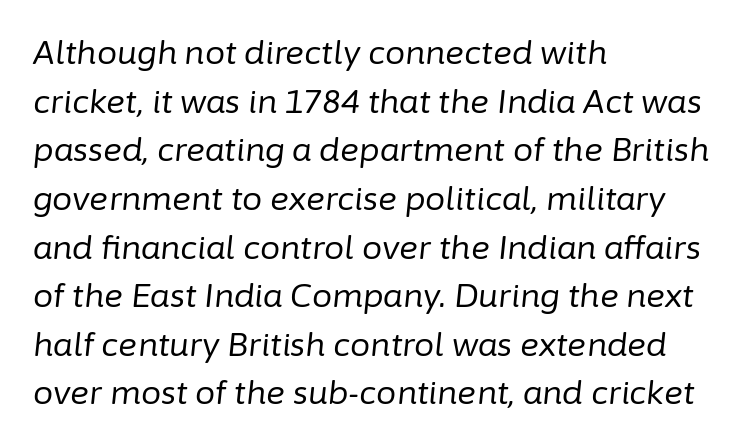
Q: Is the text bold? A: No.
Q: Is the text italic (slanted)? A: Yes, it leans right by about 6 degrees.
Q: Is the text underlined? A: No.
Q: How is the paragraph aligned? A: Left-aligned.
Q: Is the spacing between letters normal or unusually wide? A: Normal.
Q: Is the spacing between lines tight, normal or loose? A: Normal.
Q: Width (condensed, normal, or wide)? A: Normal.
Q: Stroke contrast? A: Low.
Q: x-height? A: Medium.
Q: Monospaced? A: No.
